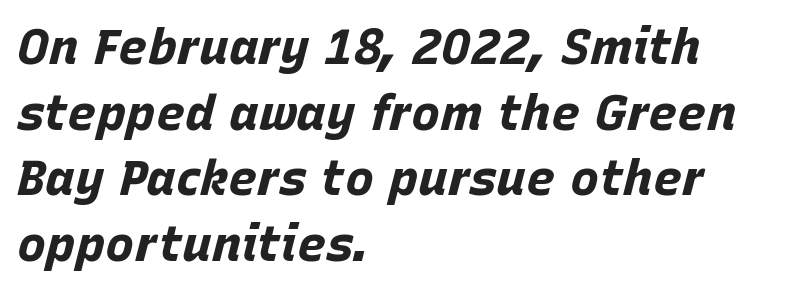
{"italic": "yes", "lean": "right", "slant_degrees": 15, "bold": "yes", "weight": "bold", "width": "normal", "stroke_contrast": "low", "x_height": "large", "monospaced": "no", "underline": "no", "align": "left", "line_spacing": "normal", "line_spacing_ratio": 1.34, "letter_spacing": "normal", "letter_spacing_em": 0.0, "glyph_px": 49}
